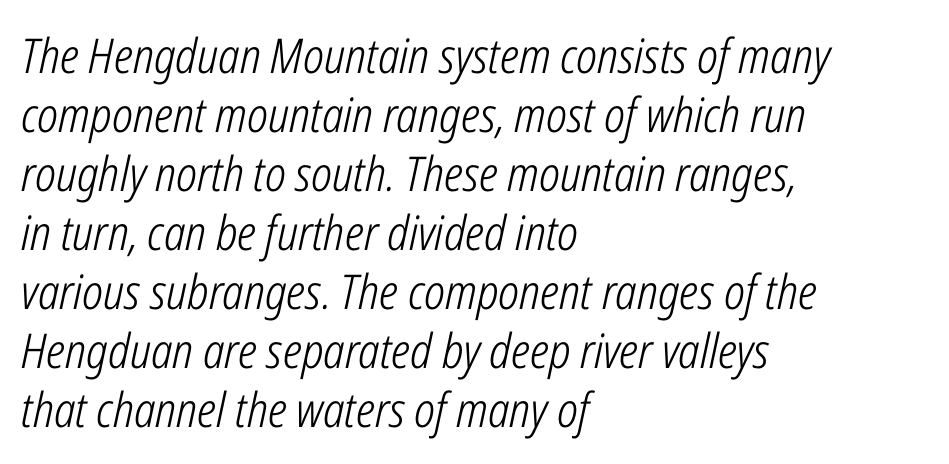
{"italic": "yes", "lean": "right", "slant_degrees": 12, "bold": "no", "weight": "light", "width": "condensed", "stroke_contrast": "low", "x_height": "medium", "monospaced": "no", "underline": "no", "align": "left", "line_spacing_ratio": 1.23, "letter_spacing": "normal", "letter_spacing_em": 0.0, "glyph_px": 48}
